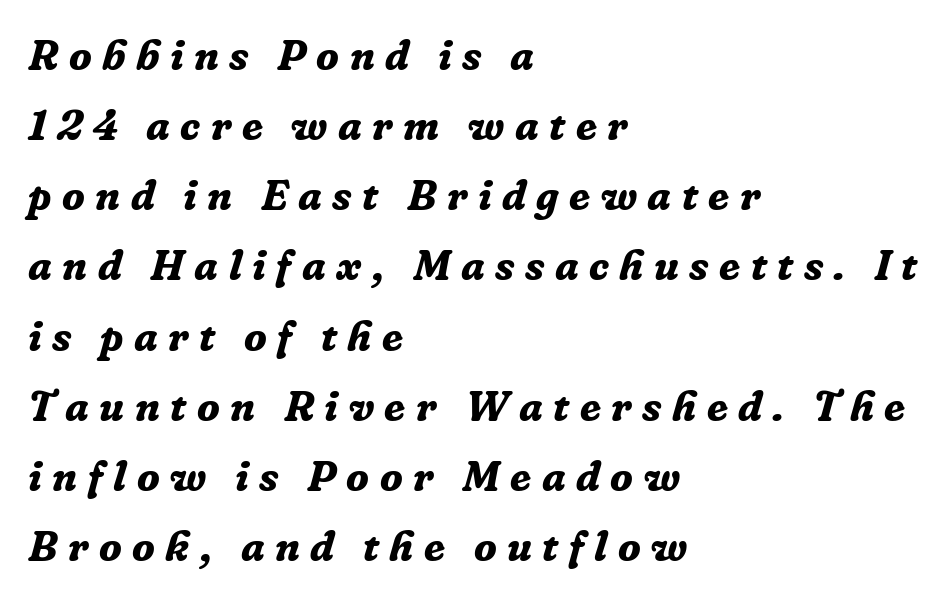
{"serif": "yes", "italic": "yes", "lean": "right", "slant_degrees": 16, "bold": "yes", "weight": "bold", "width": "normal", "stroke_contrast": "low", "x_height": "medium", "monospaced": "no", "underline": "no", "align": "left", "line_spacing": "normal", "line_spacing_ratio": 1.67, "letter_spacing": "wide", "letter_spacing_em": 0.25, "glyph_px": 42}
